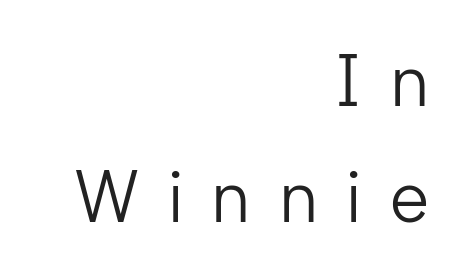
{"serif": "no", "italic": "no", "bold": "no", "weight": "light", "width": "normal", "stroke_contrast": "low", "x_height": "medium", "monospaced": "no", "underline": "no", "align": "right", "line_spacing": "normal", "line_spacing_ratio": 1.64, "letter_spacing": "wide", "letter_spacing_em": 0.39, "glyph_px": 71}
